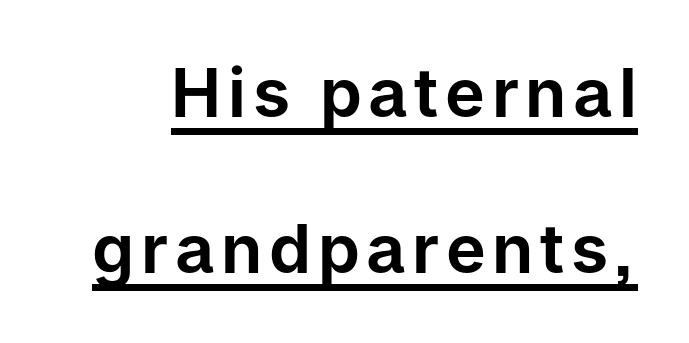
The image shows 67 px sans-serif type, upright; set loose line spacing (2.33x), underlined; low stroke contrast and a medium x-height.
